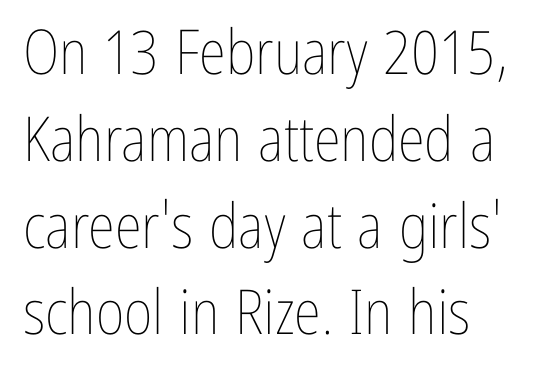
One glance says typical: line gaps are just what's usual. The letters stand straight up with perfectly vertical stems. Typeset ragged right — the left edge is the straight one. Note the varied advance widths — an 'i' is clearly narrower than an 'm'. The strip under each line holds only bare page. This is not heavy type; no bold has been used.
